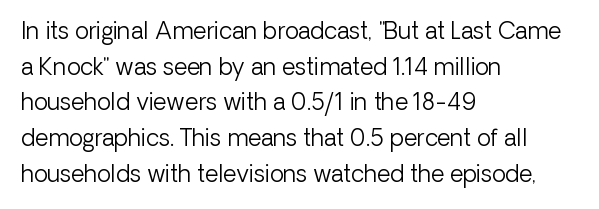
{"italic": "no", "bold": "no", "underline": "no", "align": "left", "line_spacing": "normal", "line_spacing_ratio": 1.55, "letter_spacing": "normal", "letter_spacing_em": 0.0, "glyph_px": 23}
